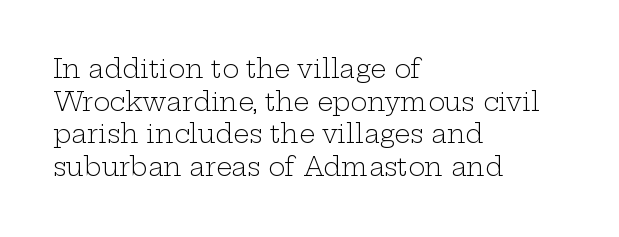
{"italic": "no", "bold": "no", "underline": "no", "align": "left", "line_spacing": "normal", "line_spacing_ratio": 1.31, "letter_spacing": "normal", "letter_spacing_em": 0.0, "glyph_px": 25}
